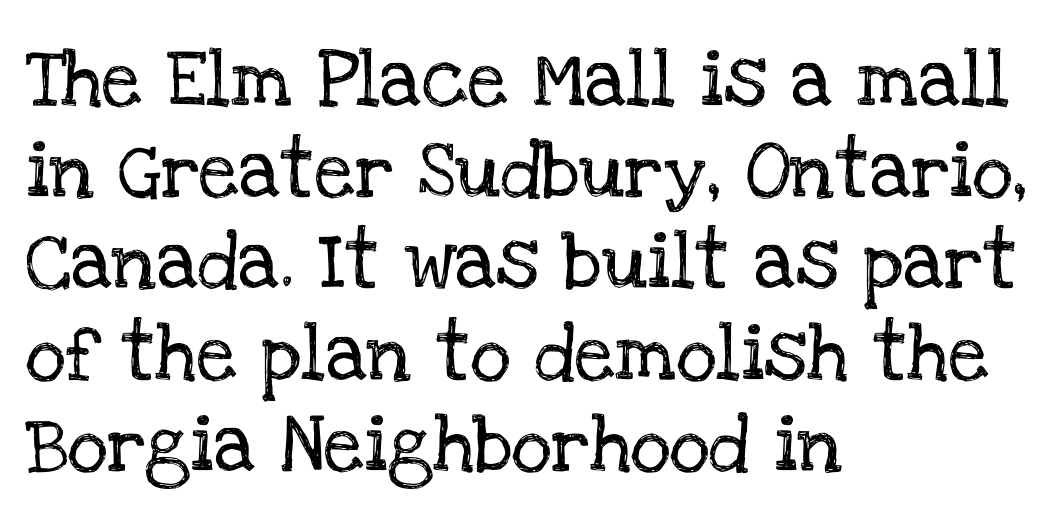
{"serif": "yes", "italic": "no", "width": "normal", "stroke_contrast": "low", "x_height": "large", "monospaced": "no", "underline": "no", "align": "left", "line_spacing": "normal", "line_spacing_ratio": 1.6, "letter_spacing": "normal", "letter_spacing_em": 0.0, "glyph_px": 57}
